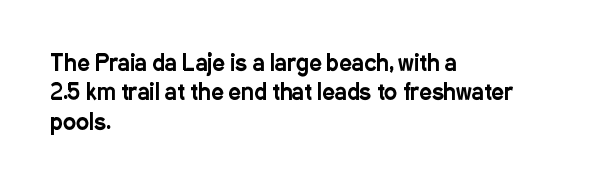
The image shows 22 px text type, upright; set left-aligned, normal line spacing (1.34x), normal letter spacing, not underlined.
